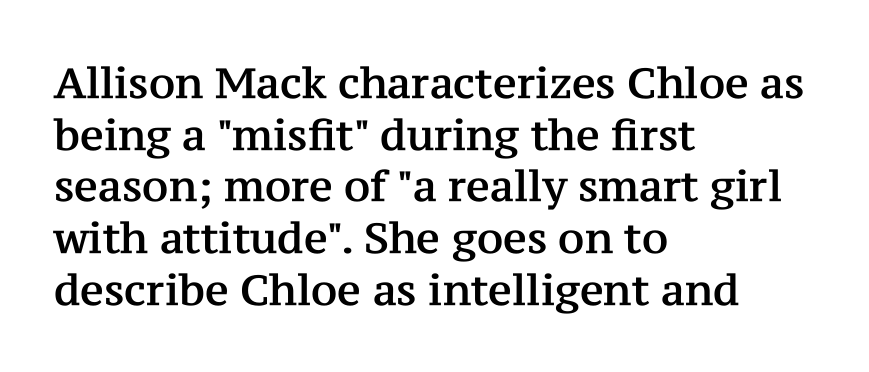
This sample uses plain, unmodified letter spacing. Type style note: has serifs. A classic flush-left, rag-right setting is used for this passage. The zone under the glyphs is completely vacant. The specimen reads as upright at a glance. Each letter keeps its own natural width here, so spacing adapts to shape.
